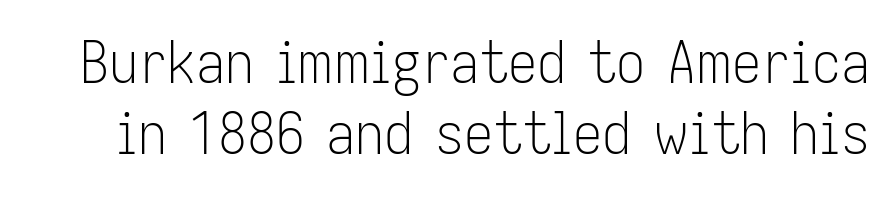
{"serif": "no", "italic": "no", "bold": "no", "weight": "light", "width": "condensed", "stroke_contrast": "low", "x_height": "medium", "monospaced": "no", "underline": "no", "line_spacing_ratio": 1.22, "letter_spacing": "normal", "letter_spacing_em": 0.0, "glyph_px": 58}
